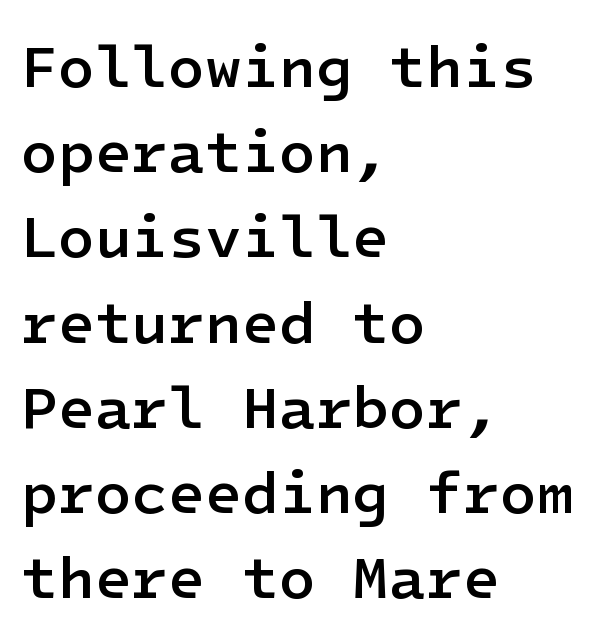
{"serif": "no", "italic": "no", "bold": "semi", "weight": "semibold", "width": "normal", "stroke_contrast": "low", "x_height": "medium", "underline": "no", "align": "left", "line_spacing": "normal", "line_spacing_ratio": 1.42, "letter_spacing": "normal", "letter_spacing_em": 0.0, "glyph_px": 60}
